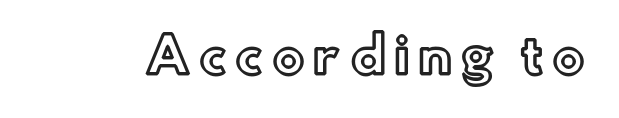
Q: Is the text italic (slanted)? A: No, it is upright.
Q: Is the text underlined? A: No.
Q: Width (condensed, normal, or wide)? A: Normal.
Q: x-height? A: Small.
Q: Monospaced? A: No.
